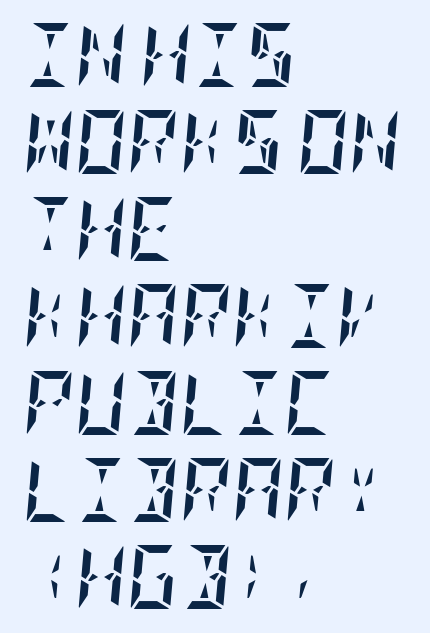
Nobody touched the tracking dial on this one. Compared with ordinary roman type, these characters are visibly tilted. The space directly below the letters is spotless. Horizontal bands of white between lines are of average thickness. The characters look thick and weighty, a clear bold.
